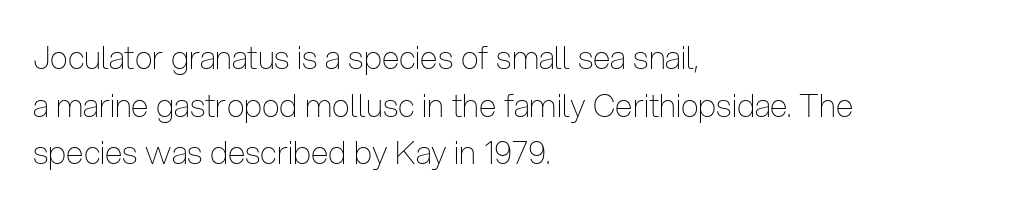
{"serif": "no", "italic": "no", "bold": "no", "weight": "thin", "width": "condensed", "stroke_contrast": "low", "x_height": "medium", "monospaced": "no", "underline": "no", "align": "left", "line_spacing": "normal", "line_spacing_ratio": 1.49, "letter_spacing": "normal", "letter_spacing_em": 0.0, "glyph_px": 32}
